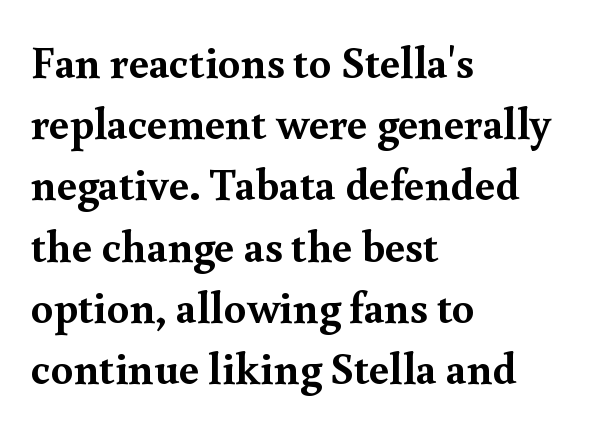
Q: Is the text bold? A: Yes.
Q: Is the text italic (slanted)? A: No, it is upright.
Q: Is the typeface a serif or a sans-serif typeface? A: Serif.
Q: Is the text underlined? A: No.
Q: How is the paragraph aligned? A: Left-aligned.
Q: Is the spacing between letters normal or unusually wide? A: Normal.
Q: Is the spacing between lines tight, normal or loose? A: Normal.
Q: Width (condensed, normal, or wide)? A: Normal.
Q: x-height? A: Small.
Q: Monospaced? A: No.
